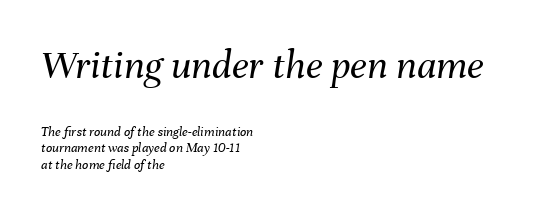
Q: Is the text bold? A: No.
Q: Is the text italic (slanted)? A: Yes, it leans right by about 8 degrees.
Q: Is the text underlined? A: No.
Q: How is the paragraph aligned? A: Left-aligned.
Q: Is the spacing between letters normal or unusually wide? A: Normal.
Q: Which block of text is set in a larger size, the first (top) or the second (bottom)? A: The first (top) one.
Q: Width (condensed, normal, or wide)? A: Normal.
Q: Stroke contrast? A: Medium.
Q: x-height? A: Medium.
Q: Monospaced? A: No.
